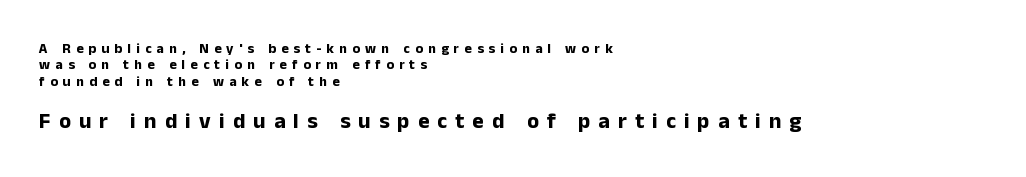
This rendering widens character spacing well past its baseline value. Which margin do the lines hug? The left one — the right edge is uneven. Quick note: underline off. A roman cut, with each character standing at attention.
